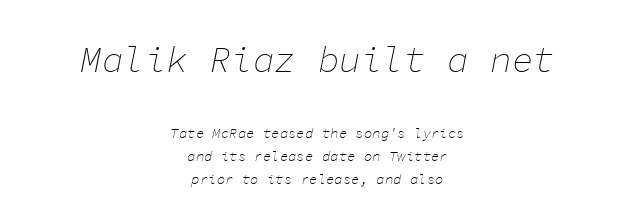
{"italic": "yes", "lean": "right", "slant_degrees": 11, "bold": "no", "weight": "thin", "width": "normal", "stroke_contrast": "low", "x_height": "medium", "monospaced": "yes", "underline": "no", "align": "center", "line_spacing": "normal", "line_spacing_ratio": 1.64, "letter_spacing": "normal", "letter_spacing_em": 0.0, "larger_block": "first", "size_ratio": 2.57, "glyph_px": 36}
